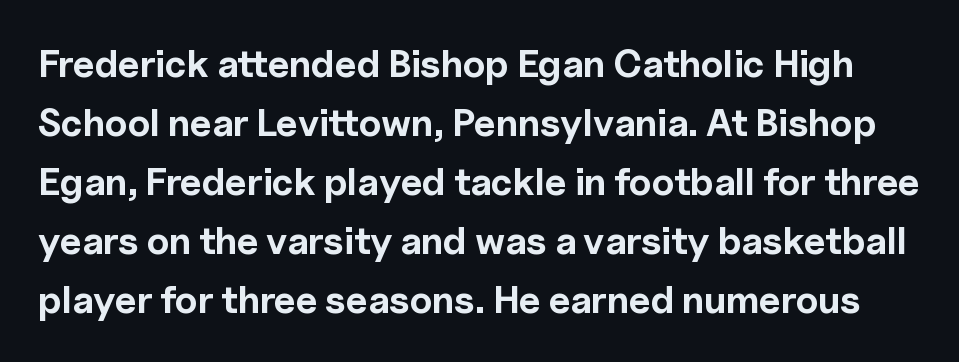
Leading: standard. Is this a fixed-width face? No — the glyphs have proportional, varying widths. In terms of letterform style, serifs are entirely absent. Lines of text with bare space underneath. Strong, thick strokes mark this as bold type. Observe the ordinary spacing: letters are neighbours, not strangers.
